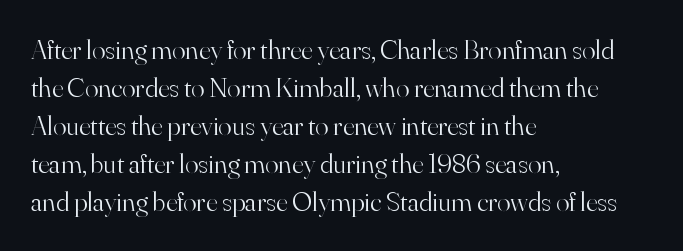
{"serif": "yes", "italic": "no", "bold": "no", "weight": "light", "width": "normal", "stroke_contrast": "high", "x_height": "small", "monospaced": "no", "underline": "no", "align": "left", "line_spacing": "normal", "line_spacing_ratio": 1.36, "letter_spacing": "normal", "letter_spacing_em": 0.0, "glyph_px": 28}
